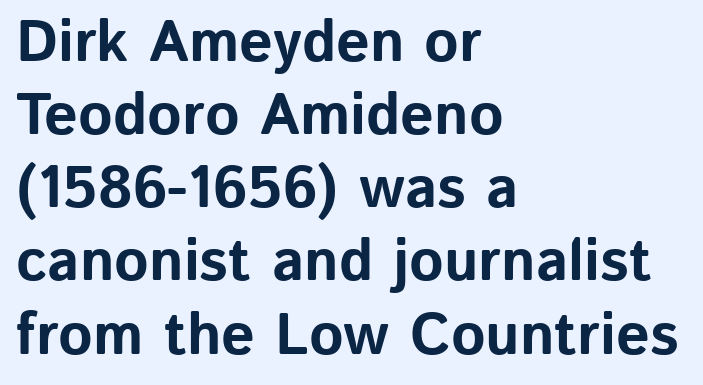
The image shows 59 px bold sans-serif type, upright; set left-aligned, line spacing 1.24x, normal letter spacing, not underlined; low stroke contrast and a medium x-height.
